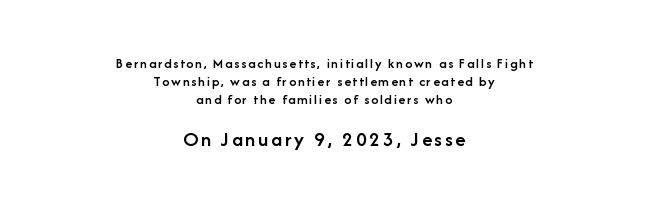
Q: Is the text bold? A: Semi-bold.
Q: Is the text italic (slanted)? A: No, it is upright.
Q: Is the text underlined? A: No.
Q: How is the paragraph aligned? A: Centered.
Q: Is the spacing between lines tight, normal or loose? A: Normal.
Q: Which block of text is set in a larger size, the first (top) or the second (bottom)? A: The second (bottom) one.
